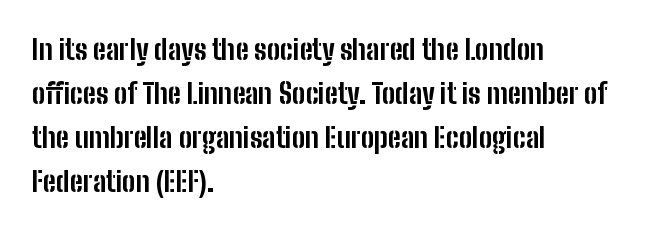
Note the varied advance widths — an 'i' is clearly narrower than an 'm'. A classic flush-left, rag-right setting is used for this passage. The typography opts for an upright posture over an oblique one. Bare-footed words on every line. The rows are spaced the way most documents space them.
